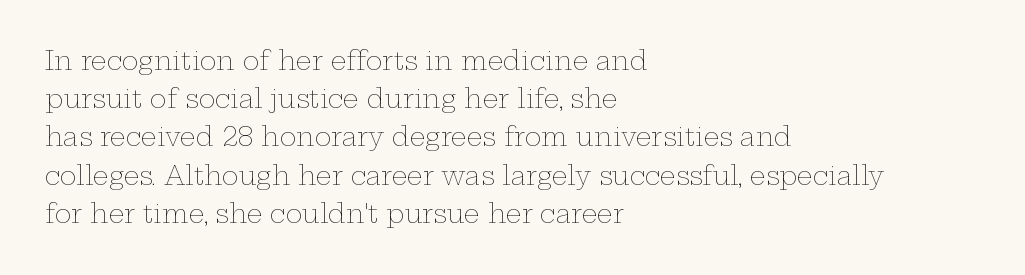
The image shows 25 px text type, upright; set left-aligned, normal line spacing (1.53x), normal letter spacing, not underlined.
